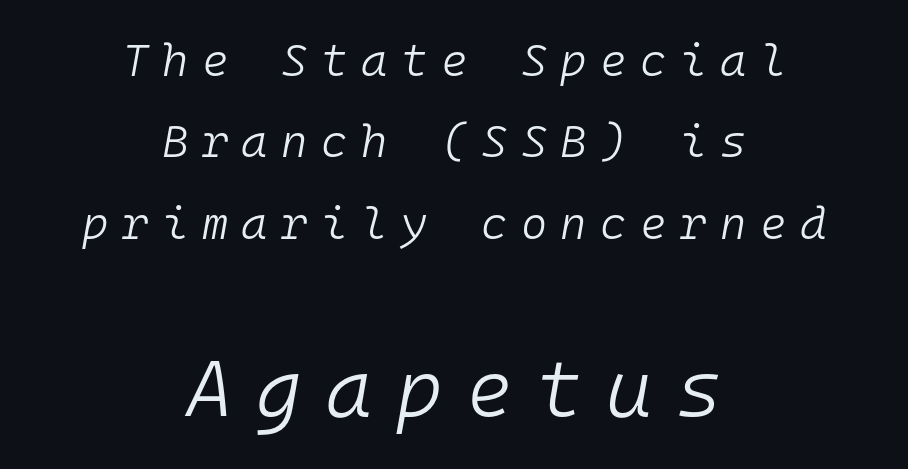
Monospaced: the letters line up in strict vertical columns. Someone cranked the tracking dial way up on this one. Typeset on center — no edge is straight. Weight: not bold — regular or lighter. Between these two stacked blocks, the lower one wins on size. Descenders are the only things crossing below the line.
